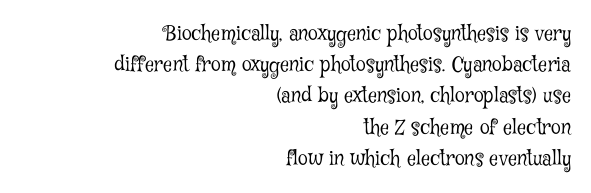
{"italic": "no", "bold": "no", "underline": "no", "align": "right", "line_spacing": "normal", "line_spacing_ratio": 1.56, "letter_spacing": "normal", "letter_spacing_em": 0.0, "glyph_px": 20}
